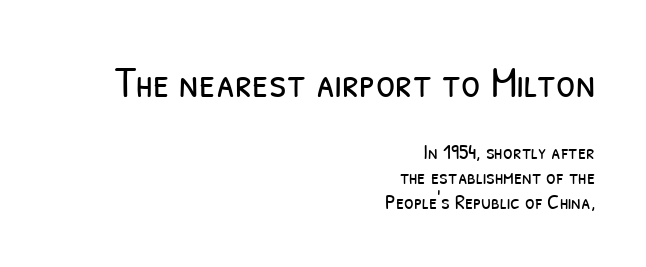
Q: Is the text bold? A: No.
Q: Is the typeface a serif or a sans-serif typeface? A: Sans-serif.
Q: Is the text underlined? A: No.
Q: How is the paragraph aligned? A: Right-aligned.
Q: Is the spacing between letters normal or unusually wide? A: Normal.
Q: Is the spacing between lines tight, normal or loose? A: Tight.
Q: Which block of text is set in a larger size, the first (top) or the second (bottom)? A: The first (top) one.
Q: Width (condensed, normal, or wide)? A: Condensed.
Q: Stroke contrast? A: Low.
Q: x-height? A: Medium.
Q: Monospaced? A: No.
